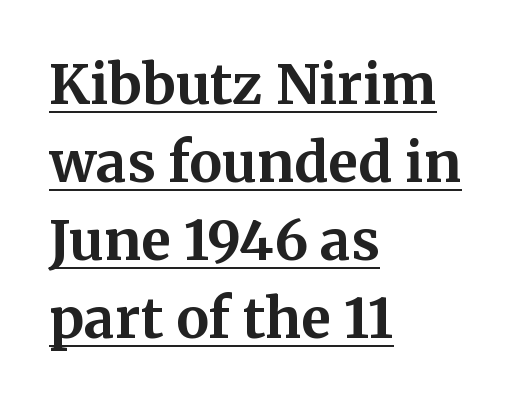
{"serif": "yes", "italic": "no", "bold": "yes", "weight": "bold", "width": "normal", "stroke_contrast": "medium", "x_height": "medium", "monospaced": "no", "underline": "yes", "align": "left", "line_spacing": "normal", "line_spacing_ratio": 1.42, "letter_spacing": "normal", "letter_spacing_em": 0.0, "glyph_px": 55}
